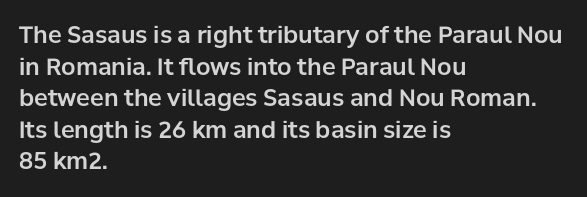
The image shows 23 px text type, upright; set left-aligned, normal line spacing (1.37x), normal letter spacing, not underlined.
